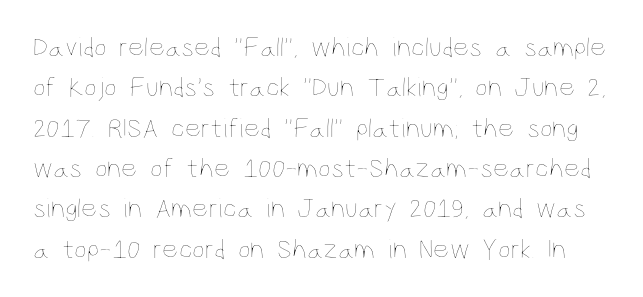
The font sits on the lighter half of the weight spectrum, regular included. Do the characters align in a grid? No, the font is proportional. The baseline area is clear. Does extra space separate the letters? No, they use regular spacing. Italic? Not at all — the glyphs are vertical.
